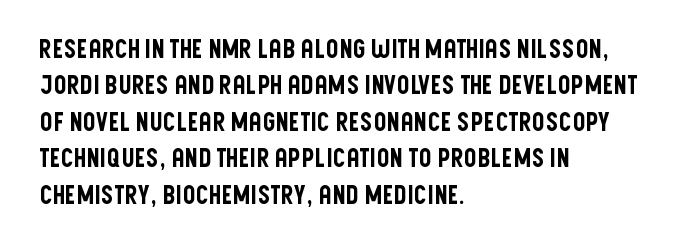
Q: Is the text italic (slanted)? A: No, it is upright.
Q: Is the text underlined? A: No.
Q: How is the paragraph aligned? A: Left-aligned.
Q: Is the spacing between letters normal or unusually wide? A: Normal.
Q: Is the spacing between lines tight, normal or loose? A: Normal.
